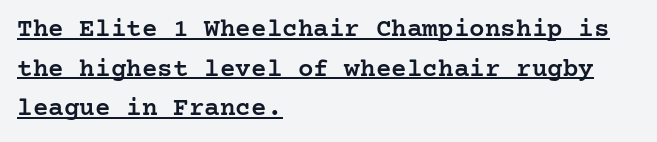
Leftover space on each line is placed entirely after the last word. Default kerning and tracking; the words read as compact shapes. Underlining? Definitely there. In terms of posture, this sample is upright. Each new line begins a customary step beneath the previous one.
